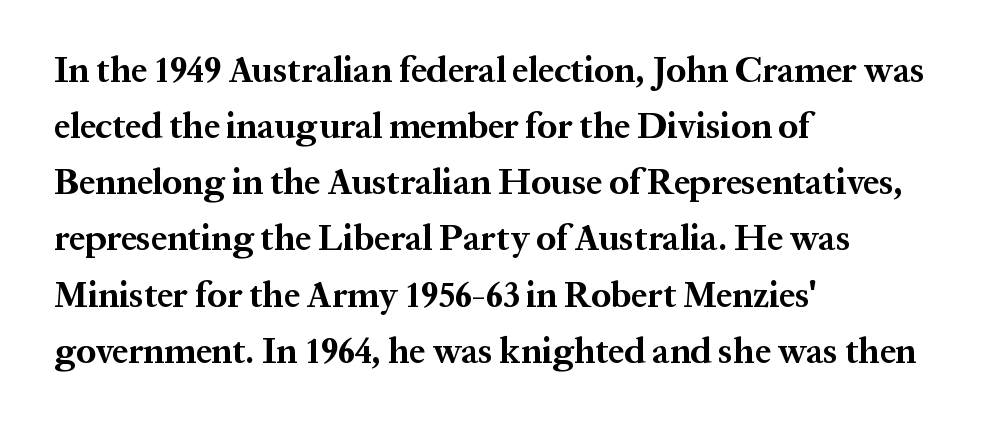
Q: Is the text bold? A: Yes.
Q: Is the text italic (slanted)? A: No, it is upright.
Q: Is the typeface a serif or a sans-serif typeface? A: Serif.
Q: Is the text underlined? A: No.
Q: How is the paragraph aligned? A: Left-aligned.
Q: Is the spacing between letters normal or unusually wide? A: Normal.
Q: Is the spacing between lines tight, normal or loose? A: Normal.
Q: Width (condensed, normal, or wide)? A: Normal.
Q: Stroke contrast? A: Medium.
Q: x-height? A: Medium.
Q: Monospaced? A: No.
